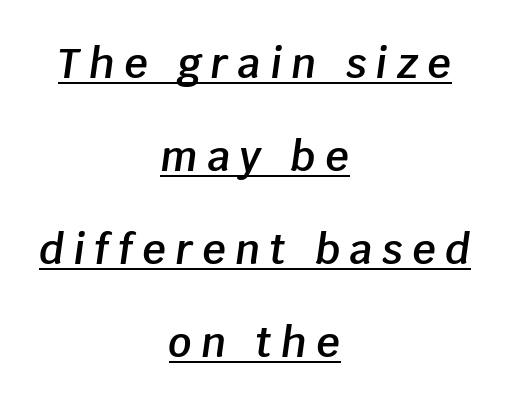
{"italic": "yes", "lean": "right", "slant_degrees": 8, "bold": "semi", "weight": "semibold", "width": "normal", "stroke_contrast": "low", "x_height": "large", "monospaced": "no", "underline": "yes", "align": "center", "line_spacing": "loose", "line_spacing_ratio": 2.27, "letter_spacing": "wide", "letter_spacing_em": 0.23, "glyph_px": 41}
